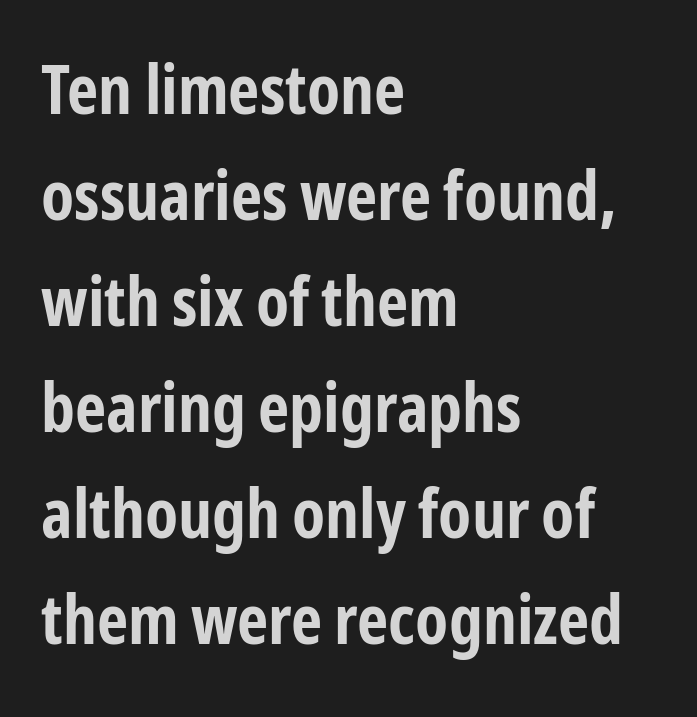
The letters advance in unequal steps, a hallmark of proportional type. Honestly, the row spacing looks completely unremarkable. Type without underlining. The tracking reads as untouched default to a designer's eye. Ordinary non-slanted type is in use. In CSS terms this would be text-align: left.
